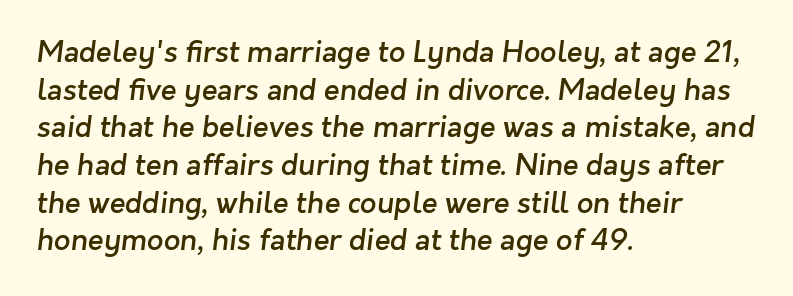
{"serif": "no", "bold": "semi", "weight": "semibold", "width": "normal", "stroke_contrast": "low", "x_height": "medium", "monospaced": "no", "underline": "no", "align": "left", "line_spacing": "normal", "line_spacing_ratio": 1.3, "letter_spacing": "normal", "letter_spacing_em": 0.0, "glyph_px": 29}
